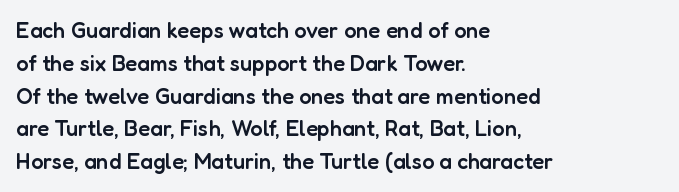
The image shows 22 px text type, upright; set left-aligned, normal line spacing (1.49x), normal letter spacing, not underlined.
